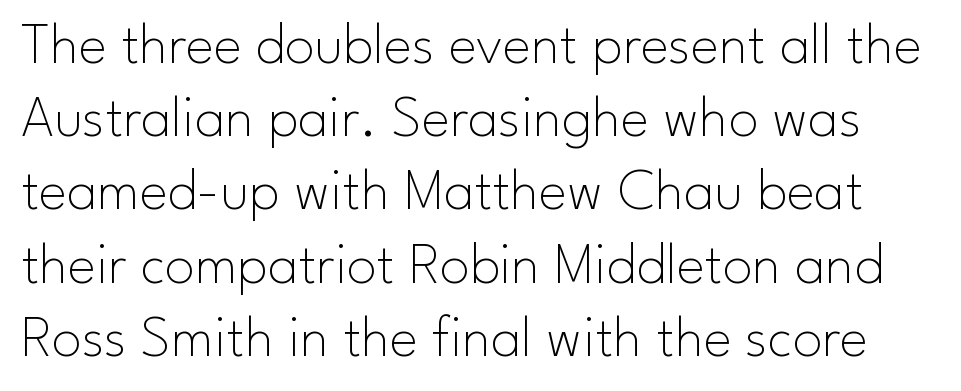
Q: Is the text bold? A: No.
Q: Is the text italic (slanted)? A: No, it is upright.
Q: Is the typeface a serif or a sans-serif typeface? A: Sans-serif.
Q: Is the text underlined? A: No.
Q: Is the spacing between letters normal or unusually wide? A: Normal.
Q: Width (condensed, normal, or wide)? A: Normal.
Q: Stroke contrast? A: Low.
Q: x-height? A: Small.
Q: Monospaced? A: No.
